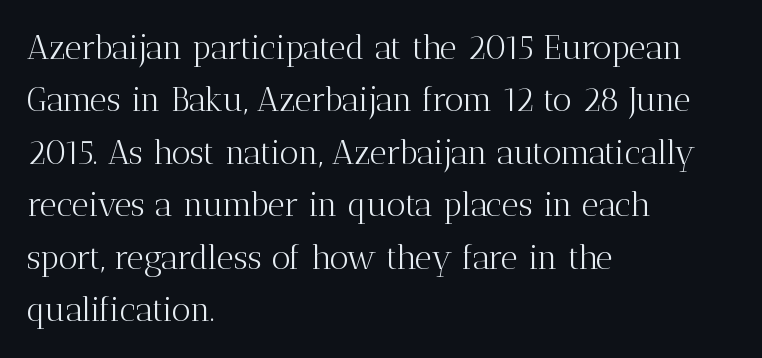
The image shows 33 px light serif type, upright; set left-aligned, normal line spacing (1.59x), normal letter spacing, not underlined; medium stroke contrast and a medium x-height.
